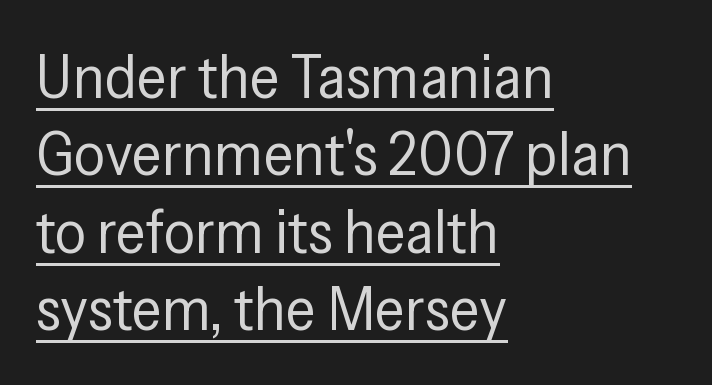
{"serif": "no", "italic": "no", "bold": "no", "weight": "regular", "width": "condensed", "stroke_contrast": "low", "x_height": "medium", "monospaced": "no", "underline": "yes", "align": "left", "line_spacing": "normal", "line_spacing_ratio": 1.25, "letter_spacing": "normal", "letter_spacing_em": 0.0, "glyph_px": 62}
